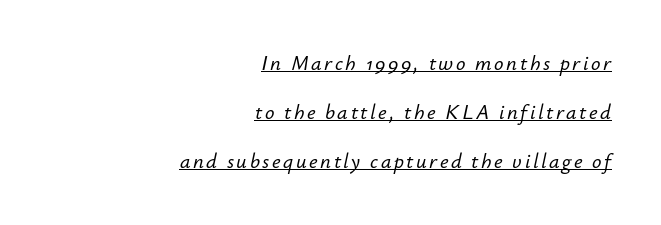
Q: Is the text italic (slanted)? A: Yes, it leans right by about 12 degrees.
Q: Is the text underlined? A: Yes.
Q: How is the paragraph aligned? A: Right-aligned.
Q: Is the spacing between lines tight, normal or loose? A: Loose.
